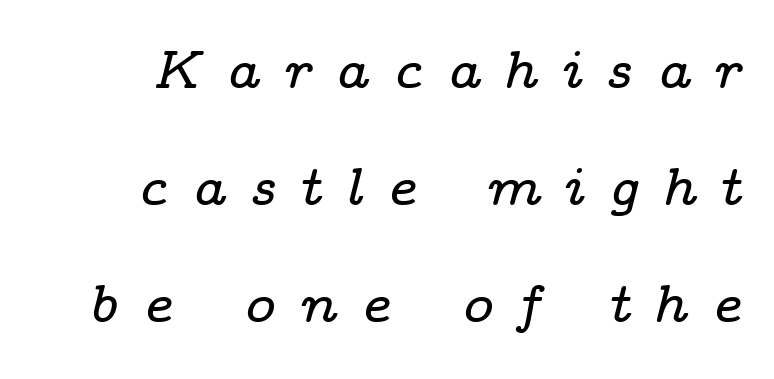
{"serif": "yes", "italic": "yes", "lean": "right", "slant_degrees": 14, "width": "wide", "stroke_contrast": "low", "x_height": "medium", "monospaced": "no", "underline": "no", "line_spacing": "loose", "line_spacing_ratio": 2.21, "letter_spacing": "wide", "letter_spacing_em": 0.45, "glyph_px": 53}
